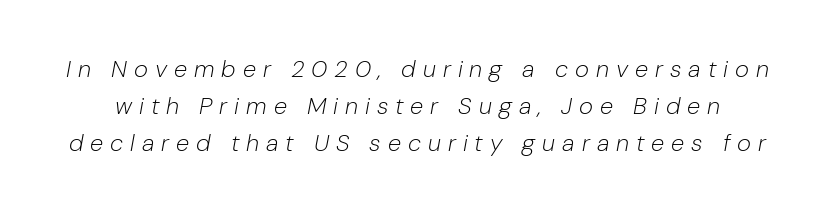
Q: Is the text bold? A: No.
Q: Is the text italic (slanted)? A: Yes, it leans right by about 10 degrees.
Q: Is the text underlined? A: No.
Q: Is the spacing between letters normal or unusually wide? A: Unusually wide.
Q: Is the spacing between lines tight, normal or loose? A: Normal.
